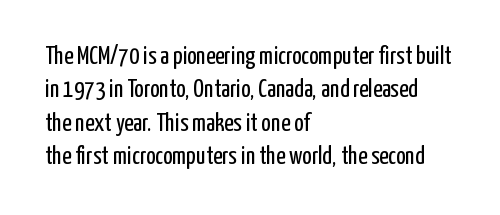
Q: Is the text bold? A: No.
Q: Is the text italic (slanted)? A: No, it is upright.
Q: Is the text underlined? A: No.
Q: How is the paragraph aligned? A: Left-aligned.
Q: Is the spacing between letters normal or unusually wide? A: Normal.
Q: Is the spacing between lines tight, normal or loose? A: Normal.
